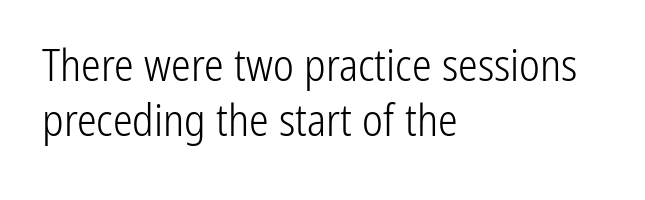
{"serif": "no", "italic": "no", "bold": "no", "weight": "light", "width": "condensed", "stroke_contrast": "low", "x_height": "medium", "monospaced": "no", "underline": "no", "align": "left", "line_spacing_ratio": 1.24, "letter_spacing": "normal", "letter_spacing_em": 0.0, "glyph_px": 44}
